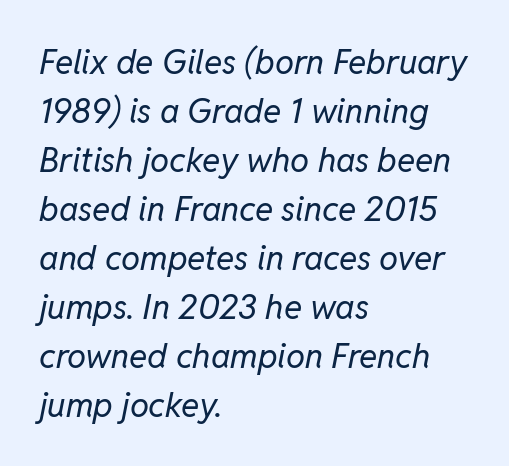
{"italic": "yes", "lean": "right", "slant_degrees": 11, "bold": "no", "weight": "regular", "width": "normal", "stroke_contrast": "low", "x_height": "medium", "monospaced": "no", "underline": "no", "align": "left", "line_spacing": "normal", "line_spacing_ratio": 1.44, "letter_spacing": "normal", "letter_spacing_em": 0.0, "glyph_px": 34}
